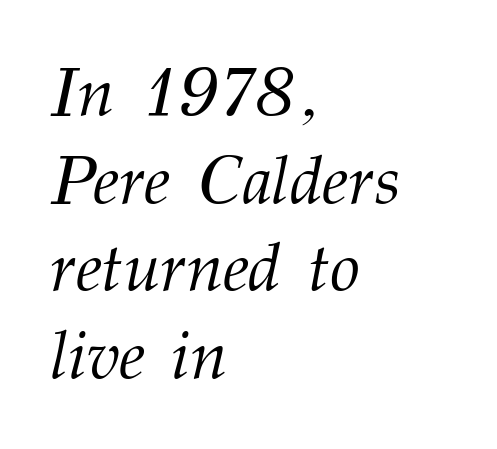
{"serif": "yes", "italic": "yes", "lean": "right", "slant_degrees": 12, "bold": "no", "weight": "light", "width": "normal", "stroke_contrast": "medium", "x_height": "medium", "monospaced": "no", "underline": "no", "align": "left", "line_spacing": "normal", "line_spacing_ratio": 1.29, "letter_spacing": "normal", "letter_spacing_em": 0.0, "glyph_px": 68}
